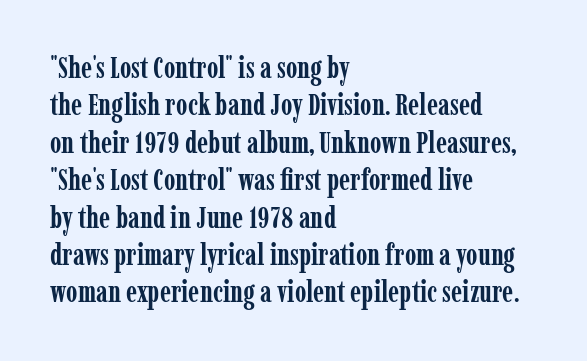
Q: Is the text bold? A: Yes.
Q: Is the text italic (slanted)? A: No, it is upright.
Q: Is the typeface a serif or a sans-serif typeface? A: Serif.
Q: Is the text underlined? A: No.
Q: How is the paragraph aligned? A: Left-aligned.
Q: Is the spacing between letters normal or unusually wide? A: Normal.
Q: Is the spacing between lines tight, normal or loose? A: Normal.
Q: Width (condensed, normal, or wide)? A: Condensed.
Q: Stroke contrast? A: Low.
Q: x-height? A: Medium.
Q: Monospaced? A: No.
